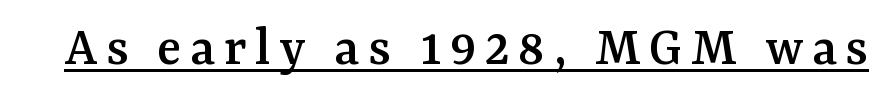
Q: Is the text italic (slanted)? A: No, it is upright.
Q: Is the typeface a serif or a sans-serif typeface? A: Serif.
Q: Is the text underlined? A: Yes.
Q: Width (condensed, normal, or wide)? A: Normal.
Q: Stroke contrast? A: Medium.
Q: x-height? A: Medium.
Q: Monospaced? A: No.
